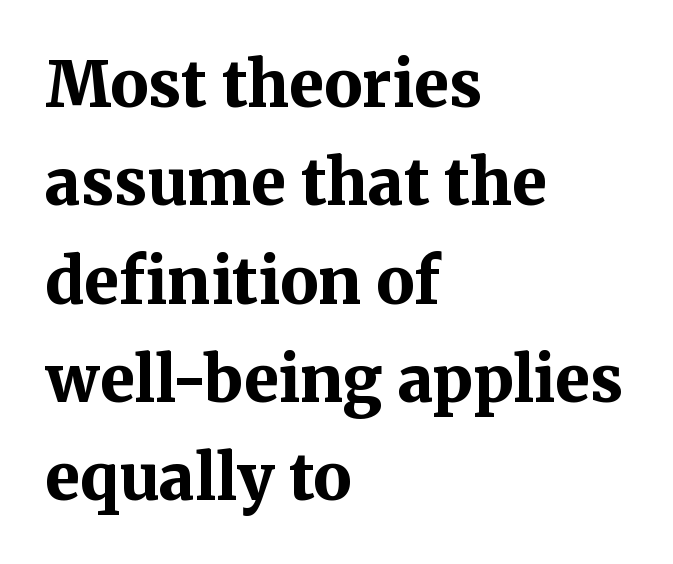
The image shows 63 px bold serif type, upright; set left-aligned, normal line spacing (1.56x), normal letter spacing, not underlined; medium stroke contrast and a medium x-height.
